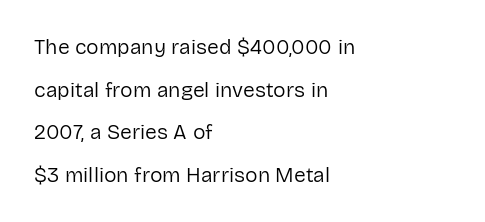
Reading down the column, the eye jumps a long way to each next line. Leftover space on each line is placed entirely after the last word. Check under the words: just untouched page. Stems and bowls with no extra thickness — not bold. Spacing between characters is what you'd get straight out of the box.
